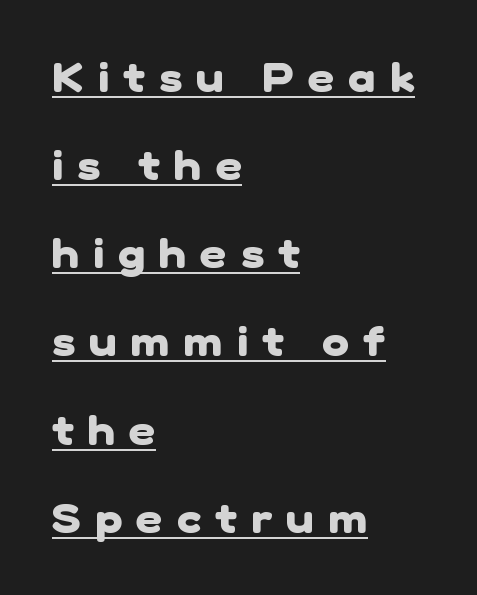
{"serif": "no", "bold": "yes", "weight": "heavy", "width": "normal", "stroke_contrast": "low", "x_height": "medium", "monospaced": "no", "underline": "yes", "align": "left", "line_spacing": "loose", "line_spacing_ratio": 2.15, "letter_spacing": "wide", "letter_spacing_em": 0.35, "glyph_px": 41}
